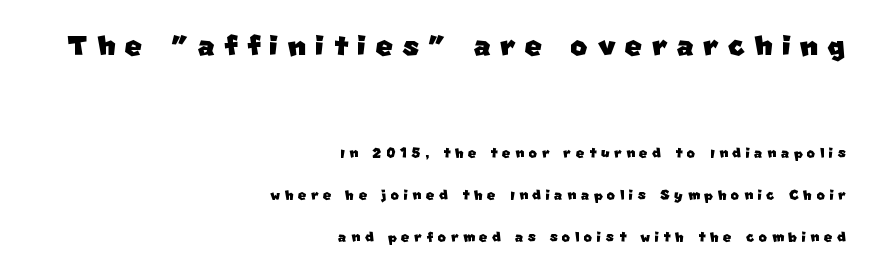
Q: Is the typeface a serif or a sans-serif typeface? A: Sans-serif.
Q: Is the text underlined? A: No.
Q: How is the paragraph aligned? A: Right-aligned.
Q: Is the spacing between letters normal or unusually wide? A: Unusually wide.
Q: Is the spacing between lines tight, normal or loose? A: Loose.
Q: Which block of text is set in a larger size, the first (top) or the second (bottom)? A: The first (top) one.
Q: Width (condensed, normal, or wide)? A: Normal.
Q: Stroke contrast? A: Low.
Q: x-height? A: Large.
Q: Monospaced? A: No.
